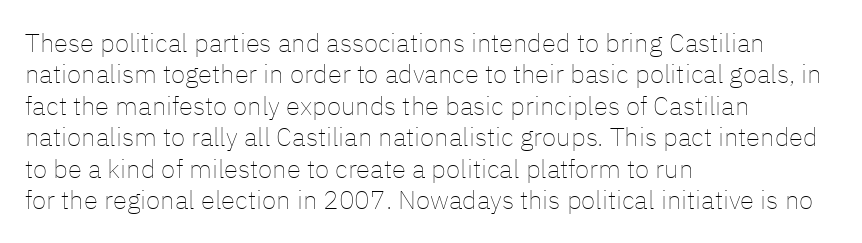
Q: Is the text bold? A: No.
Q: Is the text italic (slanted)? A: No, it is upright.
Q: Is the text underlined? A: No.
Q: How is the paragraph aligned? A: Left-aligned.
Q: Is the spacing between letters normal or unusually wide? A: Normal.
